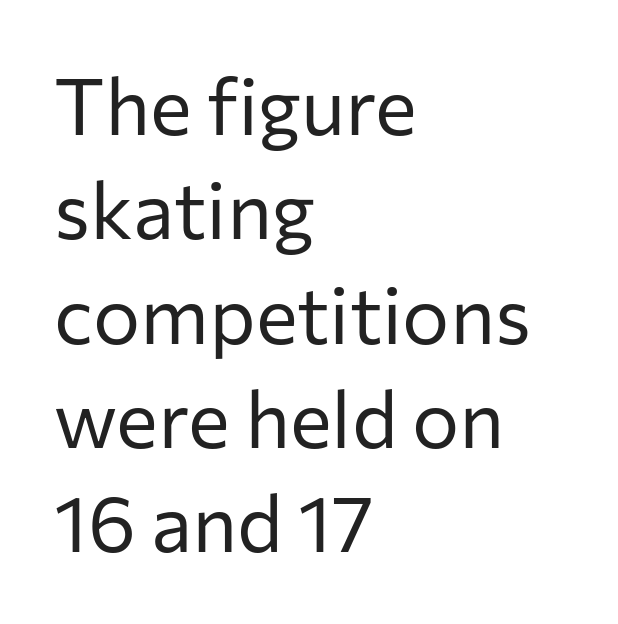
No chunkiness to these letters — they're not bold. A sans-serif font was chosen for this passage. The paragraph has a hard left edge and a soft right edge. Baseline-to-baseline distance is the conventional proportion of letter height. How are the letters spaced? Ordinarily, with no added tracking. A typesetter would mark this as roman, not italic.
